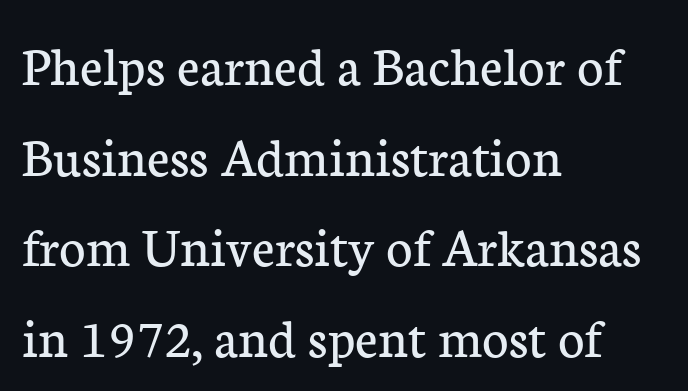
Does the leading feel generous? No, just average. The rendering anchors every line to the left-hand side. Type style note: has serifs. These lines are rendered in a variable-pitch font.
